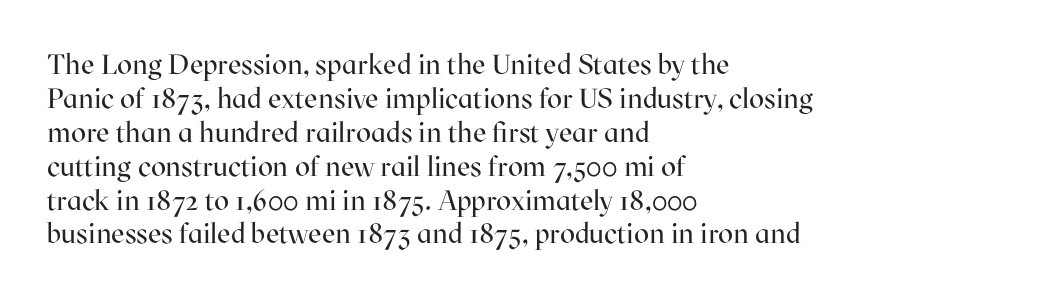
This reads as an unemphasized weight, regular at the heaviest. Plain, unruled lines of type. A typesetter would mark this as roman, not italic. If you drew a ruler down the left edge, every line would touch it.
